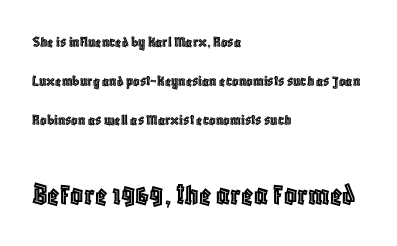
Default kerning and tracking; the words read as compact shapes. The passage shown begins with its smaller block and ends with its larger one. The face used here is proportionally spaced, like ordinary book or web type. Rule under the text: the space is simply empty. Quick note: interline space is abundant. Is there any slant? The stems are plumb.
